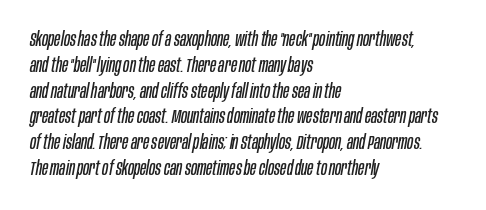
Vertical spacing — default. Caption: face not bold, strokes unweighted. When letters slant like this, we call the style italic. The specimen omits any rule beneath the text block's lines.
